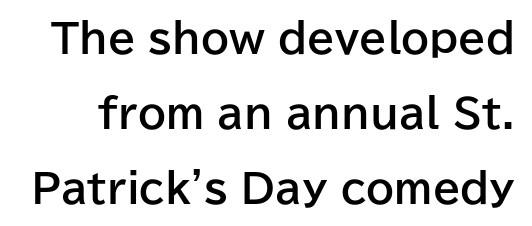
{"serif": "no", "italic": "no", "bold": "yes", "weight": "bold", "width": "normal", "stroke_contrast": "low", "x_height": "medium", "monospaced": "no", "underline": "no", "line_spacing_ratio": 1.88, "letter_spacing": "normal", "letter_spacing_em": 0.0, "glyph_px": 40}
